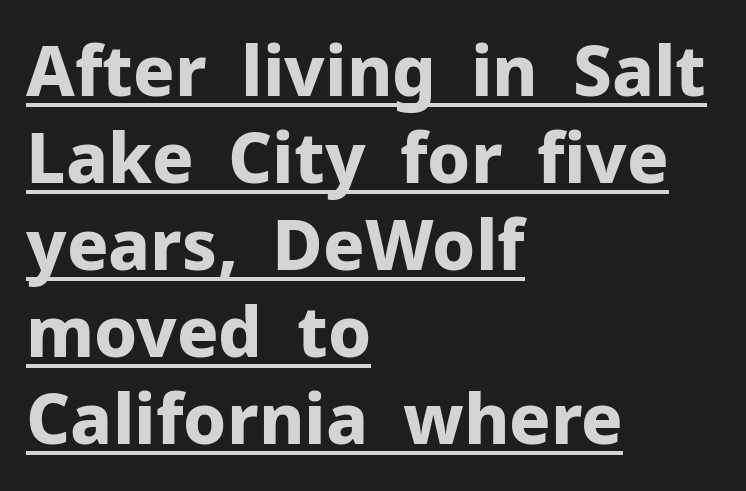
The image shows 69 px bold sans-serif type, upright; set left-aligned, normal line spacing (1.26x), normal letter spacing, underlined; low stroke contrast and a medium x-height.
